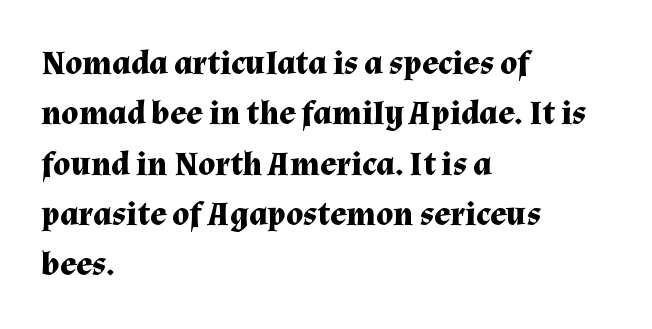
{"serif": "yes", "italic": "no", "bold": "yes", "weight": "bold", "width": "normal", "stroke_contrast": "medium", "x_height": "medium", "monospaced": "no", "underline": "no", "align": "left", "line_spacing": "normal", "line_spacing_ratio": 1.48, "letter_spacing": "normal", "letter_spacing_em": 0.0, "glyph_px": 34}
